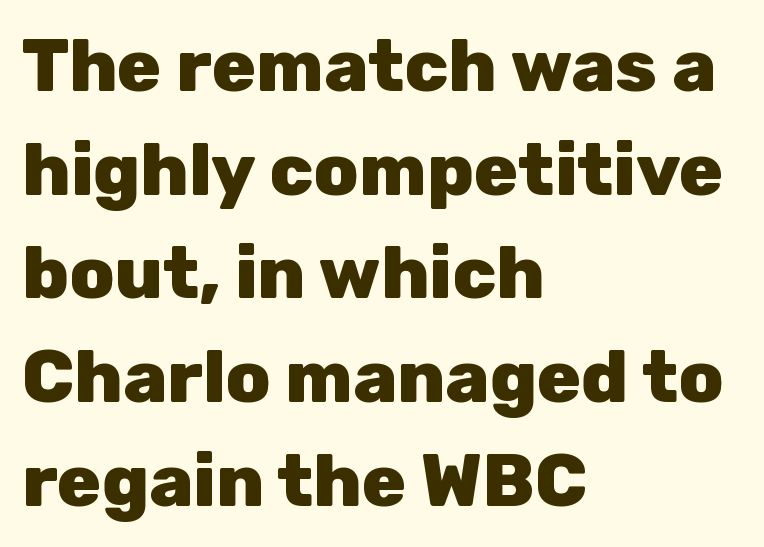
This is the regular roman posture of the typeface. Font category for this specimen: sans-serif. The specimen omits any rule beneath the text block's lines. You could not count columns in this text — the font is proportionally spaced. Teacher's note: observe the even left margin — that is flush-left alignment. Summary of vertical rhythm: regular, with standard interline spacing.
